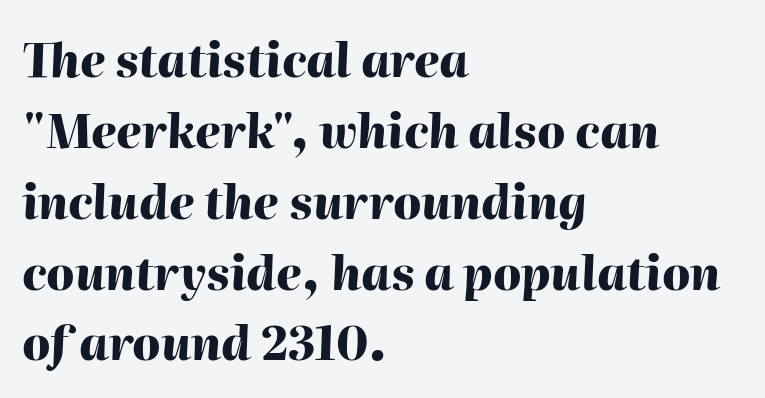
The image shows 46 px heavy type, italic (leaning right); set left-aligned, normal line spacing (1.54x), normal letter spacing, not underlined; high stroke contrast and a medium x-height.
